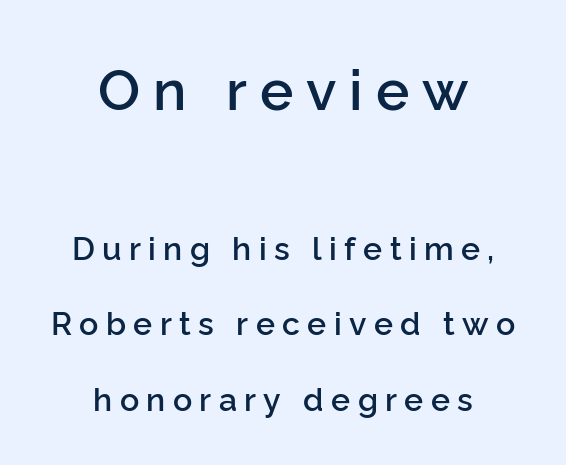
Note the varied advance widths — an 'i' is clearly narrower than an 'm'. Stroke terminals: plain, sans-serif. The glyphs are unaccompanied by any horizontal stroke below them. Caption: multi-line text, centered on the measure. Summary of vertical rhythm: relaxed, with wide interline spacing. This is moderately heavy type, rendered in semibold.
